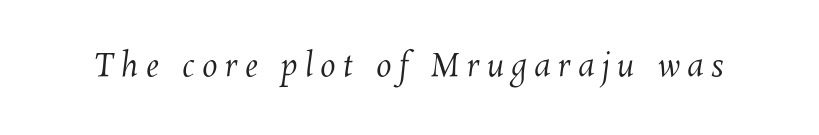
The specimen omits any rule beneath the text block's lines. Character widths vary here, with narrow letters taking less room than wide ones. A typesetter would call this heavily tracked-out type. Stroke thickness stays within the range of a standard reading face or lighter.
